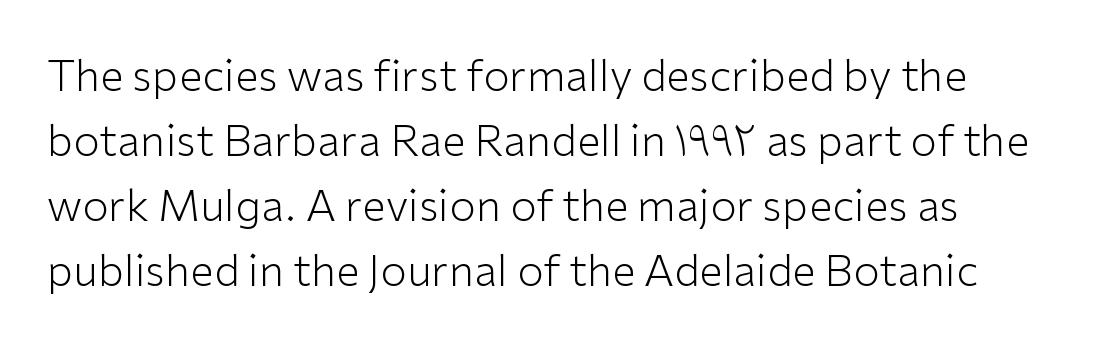
{"serif": "no", "italic": "no", "bold": "no", "weight": "light", "width": "normal", "stroke_contrast": "low", "x_height": "medium", "monospaced": "no", "underline": "no", "line_spacing": "normal", "line_spacing_ratio": 1.51, "letter_spacing": "normal", "letter_spacing_em": 0.0, "glyph_px": 43}
